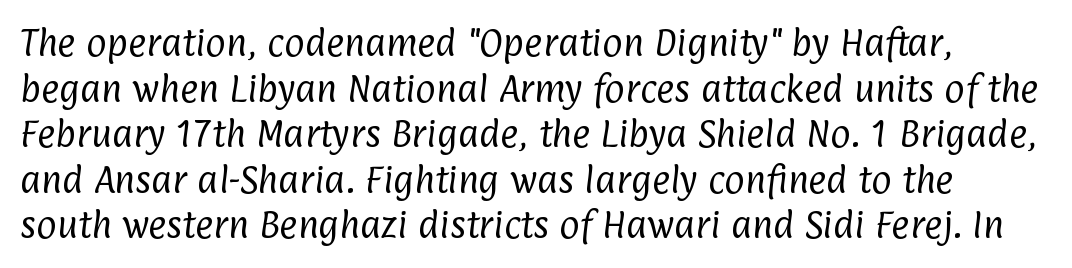
{"serif": "no", "bold": "no", "weight": "regular", "width": "condensed", "stroke_contrast": "low", "x_height": "medium", "monospaced": "no", "underline": "no", "line_spacing": "normal", "line_spacing_ratio": 1.47, "letter_spacing": "normal", "letter_spacing_em": 0.0, "glyph_px": 31}
